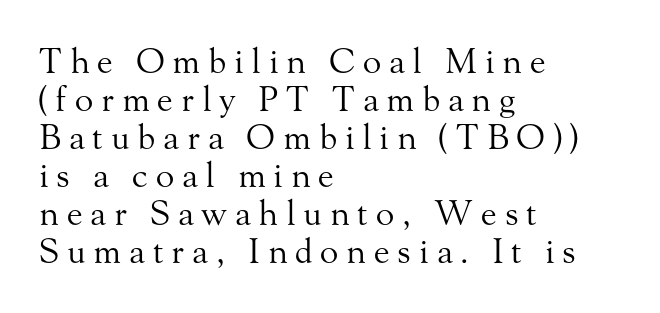
{"serif": "yes", "italic": "no", "bold": "no", "weight": "regular", "width": "normal", "stroke_contrast": "medium", "x_height": "small", "monospaced": "no", "underline": "no", "align": "left", "line_spacing": "tight", "line_spacing_ratio": 1.12, "letter_spacing": "wide", "letter_spacing_em": 0.23, "glyph_px": 34}
